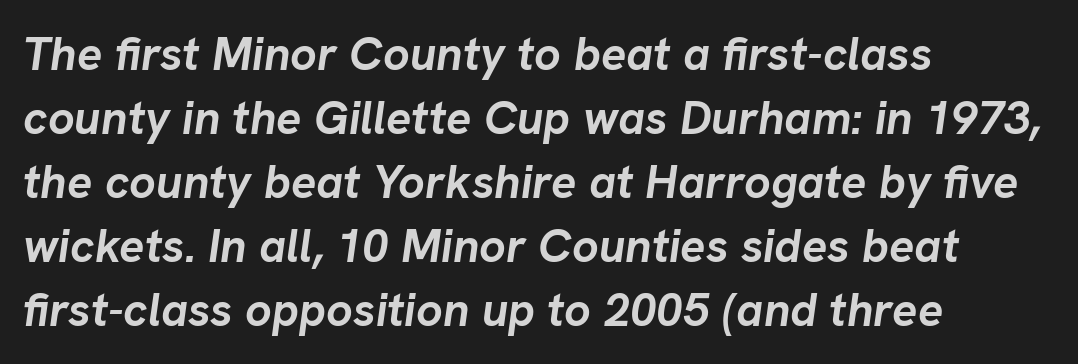
Q: Is the text bold? A: Yes.
Q: Is the text italic (slanted)? A: Yes, it leans right by about 8 degrees.
Q: Is the text underlined? A: No.
Q: How is the paragraph aligned? A: Left-aligned.
Q: Is the spacing between letters normal or unusually wide? A: Normal.
Q: Is the spacing between lines tight, normal or loose? A: Normal.
Q: Width (condensed, normal, or wide)? A: Normal.
Q: Stroke contrast? A: Low.
Q: x-height? A: Medium.
Q: Monospaced? A: No.
